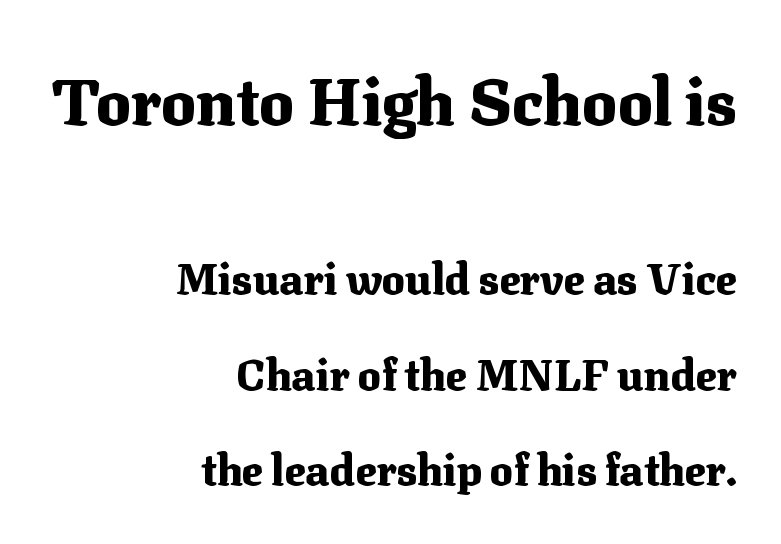
The image shows 65 px heavy serif type, upright; set right-aligned, loose line spacing (2.22x), normal letter spacing, not underlined; the first (top) block is 1.51x larger; medium stroke contrast and a medium x-height.
